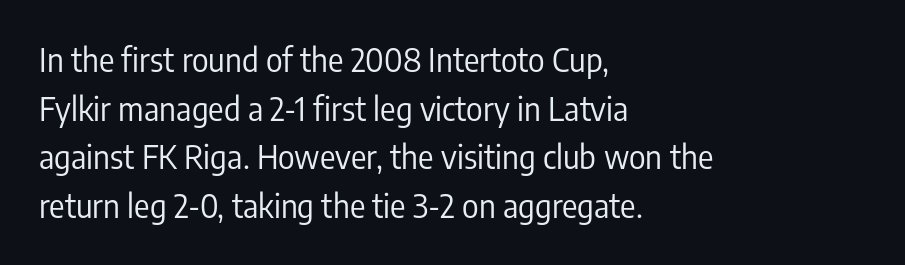
{"serif": "no", "italic": "no", "bold": "no", "weight": "regular", "width": "condensed", "stroke_contrast": "low", "x_height": "medium", "monospaced": "no", "underline": "no", "align": "left", "line_spacing": "normal", "line_spacing_ratio": 1.52, "letter_spacing": "normal", "letter_spacing_em": 0.0, "glyph_px": 32}
